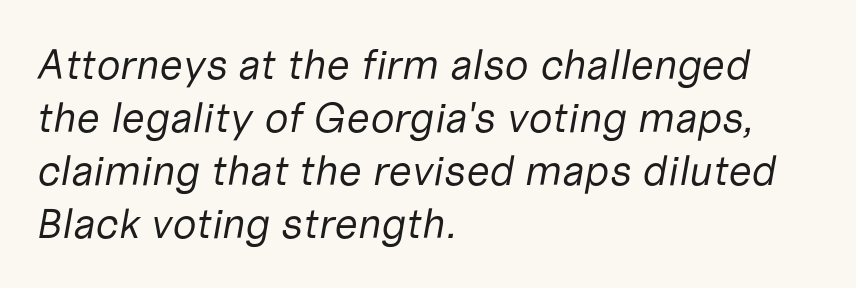
{"italic": "yes", "lean": "right", "slant_degrees": 10, "bold": "no", "weight": "regular", "width": "normal", "stroke_contrast": "low", "x_height": "medium", "monospaced": "no", "underline": "no", "align": "left", "line_spacing": "normal", "line_spacing_ratio": 1.26, "letter_spacing": "normal", "letter_spacing_em": 0.0, "glyph_px": 42}
